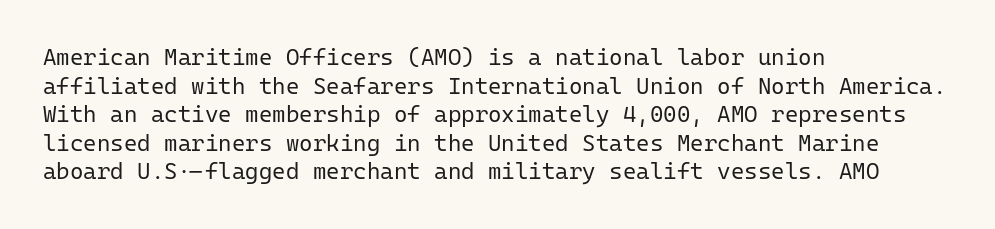
{"italic": "no", "bold": "no", "underline": "no", "align": "left", "line_spacing_ratio": 1.24, "letter_spacing": "normal", "letter_spacing_em": 0.0, "glyph_px": 23}
